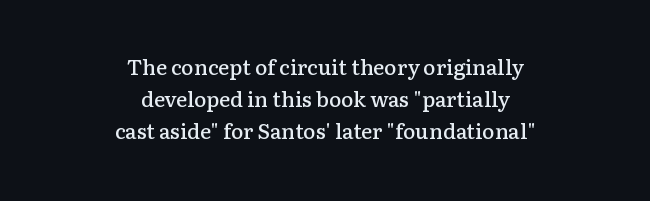
Q: Is the text bold? A: Semi-bold.
Q: Is the text italic (slanted)? A: No, it is upright.
Q: Is the text underlined? A: No.
Q: How is the paragraph aligned? A: Centered.
Q: Is the spacing between letters normal or unusually wide? A: Normal.
Q: Is the spacing between lines tight, normal or loose? A: Normal.
